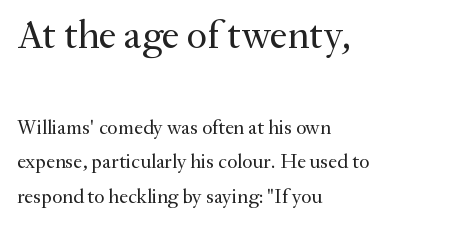
{"serif": "yes", "italic": "no", "bold": "no", "weight": "regular", "width": "normal", "stroke_contrast": "medium", "x_height": "small", "monospaced": "no", "underline": "no", "align": "left", "line_spacing_ratio": 1.72, "letter_spacing": "normal", "letter_spacing_em": 0.0, "larger_block": "first", "size_ratio": 2.0, "glyph_px": 40}
